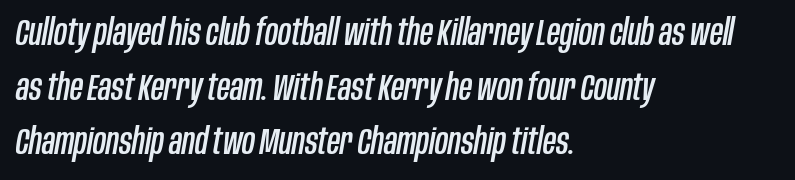
Q: Is the text italic (slanted)? A: Yes, it leans right by about 10 degrees.
Q: Is the text underlined? A: No.
Q: How is the paragraph aligned? A: Left-aligned.
Q: Is the spacing between letters normal or unusually wide? A: Normal.
Q: Is the spacing between lines tight, normal or loose? A: Normal.
Q: Width (condensed, normal, or wide)? A: Condensed.
Q: Stroke contrast? A: Low.
Q: x-height? A: Large.
Q: Monospaced? A: No.
